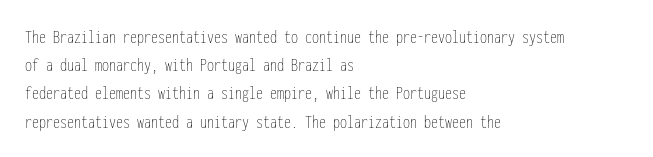
Q: Is the text bold? A: No.
Q: Is the text italic (slanted)? A: No, it is upright.
Q: Is the text underlined? A: No.
Q: How is the paragraph aligned? A: Left-aligned.
Q: Is the spacing between letters normal or unusually wide? A: Normal.
Q: Is the spacing between lines tight, normal or loose? A: Normal.
